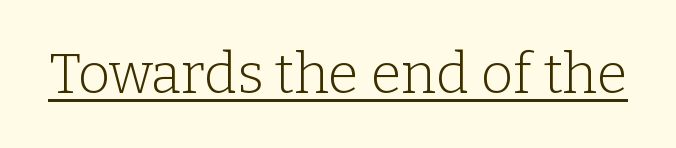
{"serif": "yes", "italic": "no", "bold": "no", "weight": "light", "width": "normal", "stroke_contrast": "low", "x_height": "medium", "monospaced": "no", "underline": "yes", "letter_spacing": "normal", "letter_spacing_em": 0.0, "glyph_px": 56}
